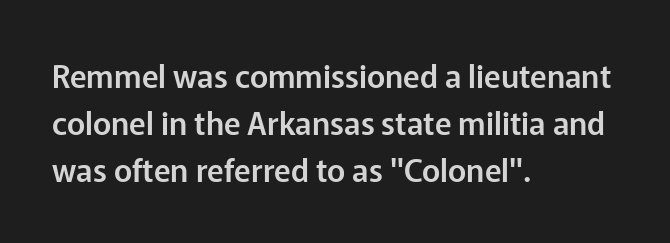
{"serif": "no", "italic": "no", "width": "normal", "stroke_contrast": "low", "x_height": "medium", "monospaced": "no", "underline": "no", "align": "left", "line_spacing": "normal", "line_spacing_ratio": 1.51, "letter_spacing": "normal", "letter_spacing_em": 0.0, "glyph_px": 31}
